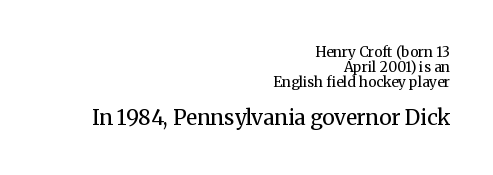
The image shows 21 px text type, upright; set right-aligned, tight line spacing (1.06x), normal letter spacing, not underlined; the second (bottom) block is 1.5x larger.
